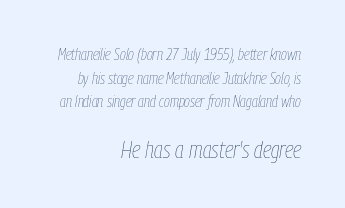
Q: Is the text bold? A: No.
Q: Is the text italic (slanted)? A: Yes, it leans right by about 9 degrees.
Q: Is the text underlined? A: No.
Q: How is the paragraph aligned? A: Right-aligned.
Q: Is the spacing between letters normal or unusually wide? A: Normal.
Q: Is the spacing between lines tight, normal or loose? A: Normal.
Q: Which block of text is set in a larger size, the first (top) or the second (bottom)? A: The second (bottom) one.
